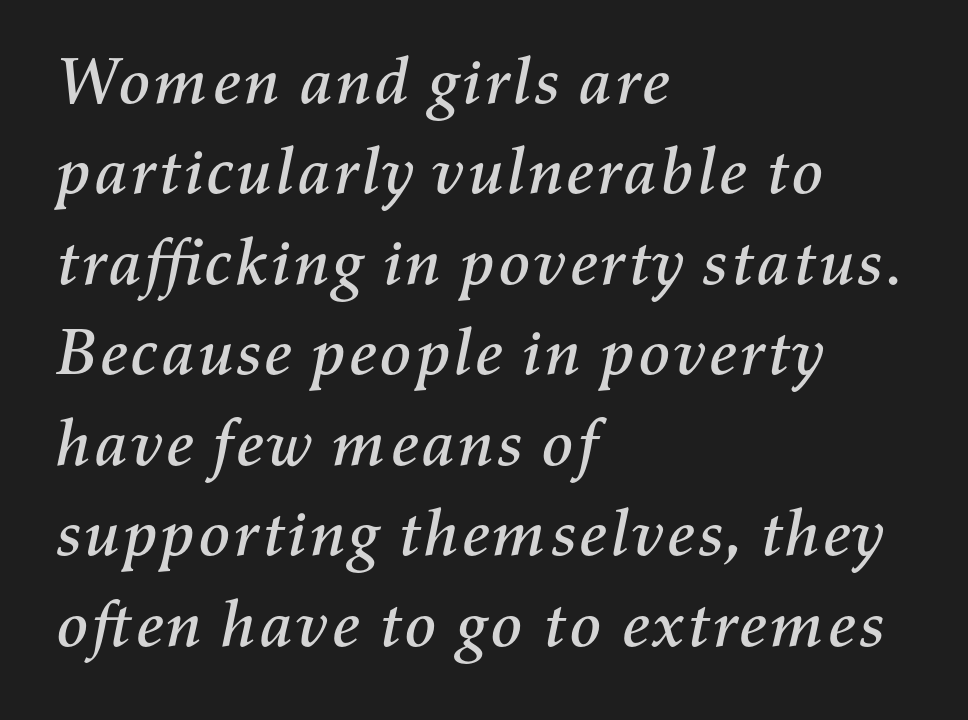
The image shows 66 px text type, italic (leaning right); set left-aligned, normal line spacing (1.37x), normal letter spacing, not underlined; medium stroke contrast and a medium x-height.
